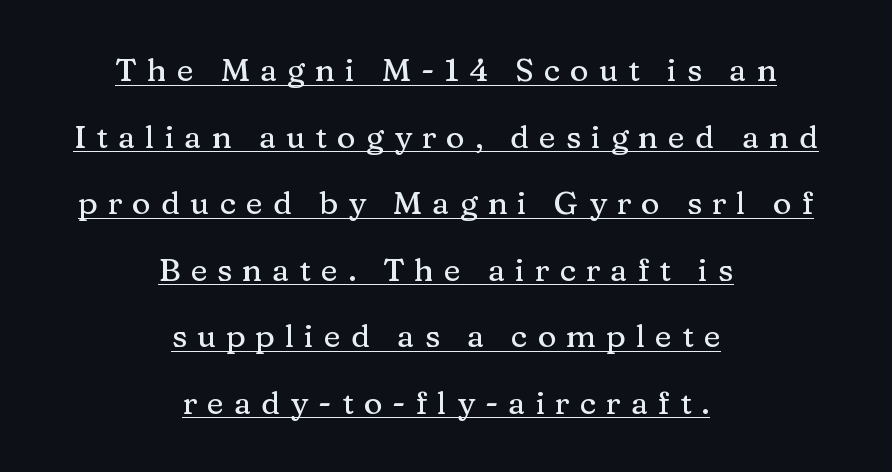
{"serif": "yes", "italic": "no", "width": "normal", "stroke_contrast": "medium", "x_height": "medium", "monospaced": "no", "underline": "yes", "align": "center", "line_spacing": "loose", "line_spacing_ratio": 2.08, "letter_spacing": "wide", "letter_spacing_em": 0.31, "glyph_px": 32}
